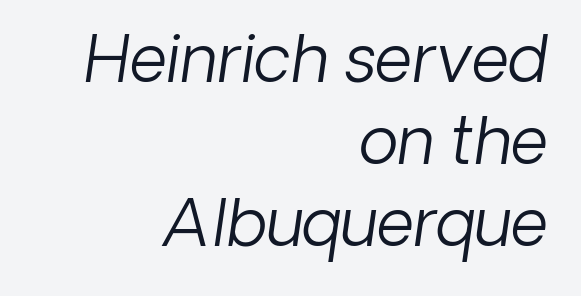
The image shows 65 px light sans-serif type; set right-aligned, normal line spacing (1.26x), normal letter spacing, not underlined; low stroke contrast and a medium x-height.
